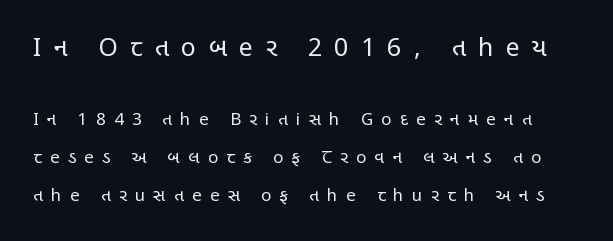
Note: larger setting up top, smaller setting below. How are the letters spaced? Widely, with obvious added tracking. Descenders hang freely into open space. Heft: none added — not bold.
